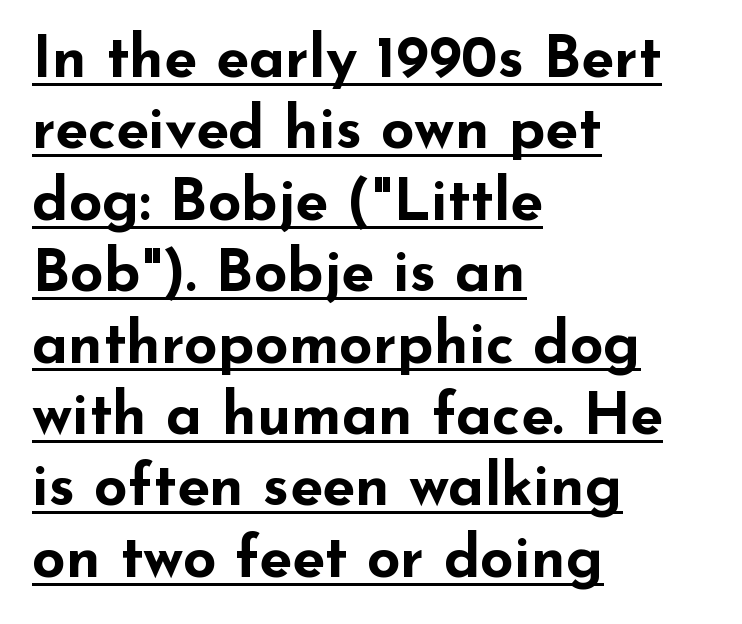
The letters are bold, with thick, heavy strokes. The rendering uses the underline text-decoration. Every stem runs plumb, perpendicular to the baseline. Tracking value appears to be zero — textbook default spacing. The rag falls on the right side of this text block. Note the varied advance widths — an 'i' is clearly narrower than an 'm'.
